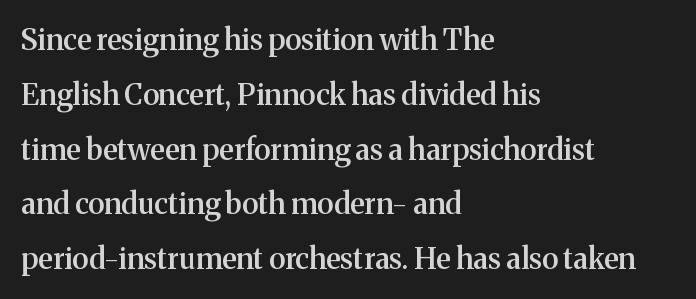
{"serif": "yes", "italic": "no", "bold": "semi", "weight": "semibold", "width": "normal", "stroke_contrast": "medium", "x_height": "medium", "monospaced": "no", "underline": "no", "align": "left", "line_spacing_ratio": 1.89, "letter_spacing": "normal", "letter_spacing_em": 0.0, "glyph_px": 29}
